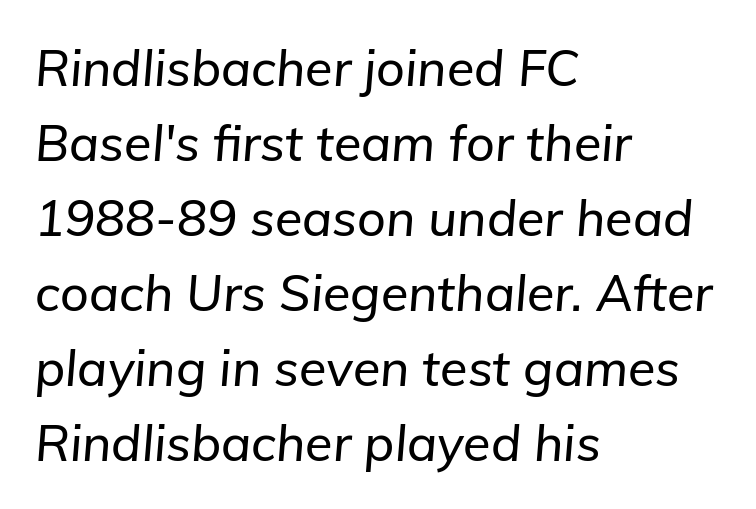
Q: Is the text italic (slanted)? A: Yes, it leans right by about 5 degrees.
Q: Is the text underlined? A: No.
Q: How is the paragraph aligned? A: Left-aligned.
Q: Is the spacing between letters normal or unusually wide? A: Normal.
Q: Is the spacing between lines tight, normal or loose? A: Normal.
Q: Width (condensed, normal, or wide)? A: Normal.
Q: Stroke contrast? A: Low.
Q: x-height? A: Medium.
Q: Monospaced? A: No.
